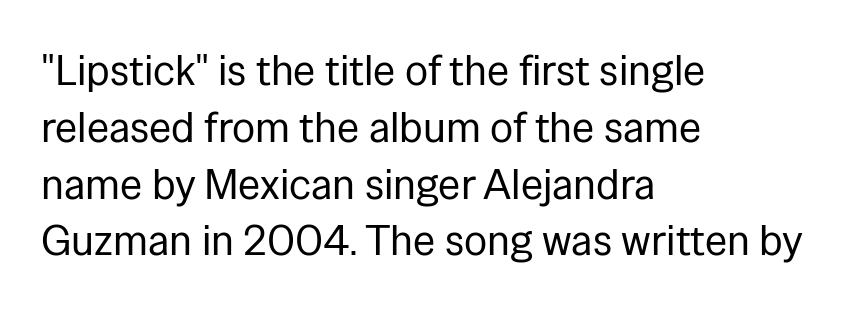
Q: Is the text bold? A: No.
Q: Is the text italic (slanted)? A: No, it is upright.
Q: Is the typeface a serif or a sans-serif typeface? A: Sans-serif.
Q: Is the text underlined? A: No.
Q: How is the paragraph aligned? A: Left-aligned.
Q: Is the spacing between letters normal or unusually wide? A: Normal.
Q: Is the spacing between lines tight, normal or loose? A: Normal.
Q: Width (condensed, normal, or wide)? A: Normal.
Q: Stroke contrast? A: Low.
Q: x-height? A: Medium.
Q: Monospaced? A: No.
